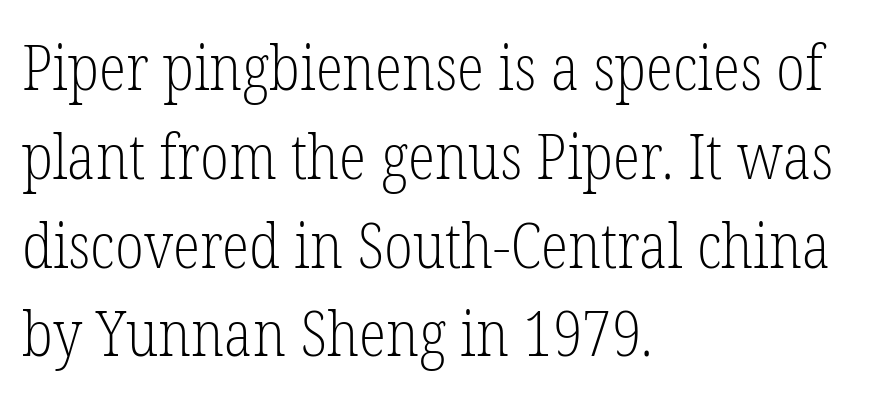
Default kerning and tracking; the words read as compact shapes. The gap between lines stays unmarked. Compared with a typical body face, this is equally light or lighter still. Rows of type keep a routine distance in the vertical direction. Visually the block forms a straight wall on the left and a jagged coastline on the right. Small tapered or slab feet sit at the stroke ends, so this counts as serif.
